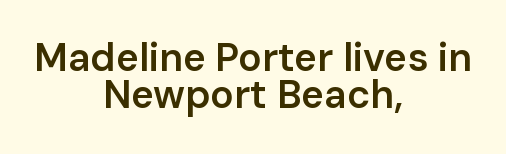
In terms of letterform style, serifs are entirely absent. Looks like regular typesetting: each glyph gets only the width it needs. Italic? Not at all — the glyphs are vertical. Summary of weight: moderately heavy, a semibold. Which margin do the lines hug? Neither — every line sits in the middle.
